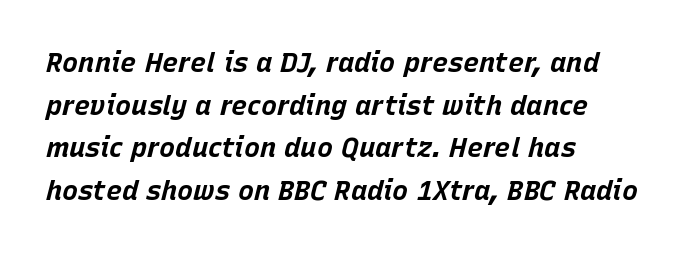
Each word holds together tightly as a unit, with standard inter-letter gaps. The typesetter chose a ragged-right arrangement here. You can tell it's italic because the verticals aren't actually vertical. In terms of weight, the rendering is a true, heavy bold. Interline gaps are of average width in this sample.
